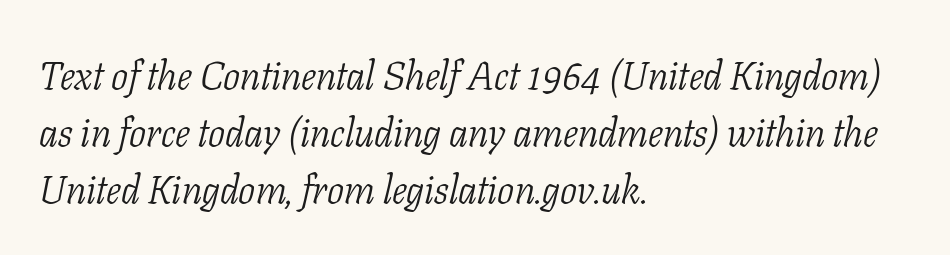
Is this a heavy cut? Hardly; it is regular or lighter. Does the lettering tilt? It does — this is italic. This sample uses plain, unmodified letter spacing. The rendering uses natural spacing where letterforms have individual widths. Type style note: has serifs. Whoever set this chose a conventional vertical rhythm.
